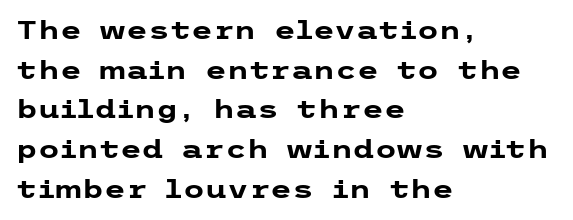
The words here are not underlined. Glyph-to-glyph distance matches everyday printed text. The rows are spaced the way most documents space them. The lettering holds an erect, upright posture throughout. Heavy-handed strokes throughout: this text is bold. Which margin do the lines hug? The left one — the right edge is uneven.
